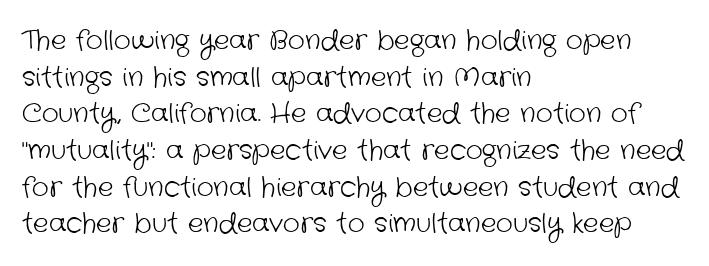
Interline gaps are of average width in this sample. The face looks like a standard text weight, possibly lighter. The line texture is even and compact thanks to regular tracking. Just letters on the line, the space beneath them empty. This sample is left-justified, so line endings fall wherever the words run out.
